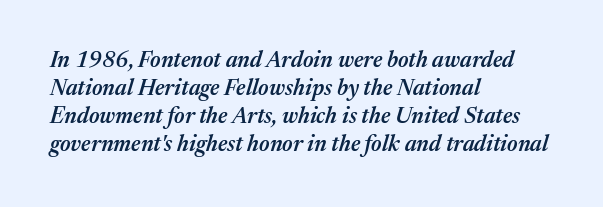
Horizontal bands of white between lines are of average thickness. Slanted lettering throughout. Nothing unusual about the tracking: characters are spaced as the font intends. Which margin do the lines hug? The left one — the right edge is uneven. A fair bit of extra ink — the face is semibold, not bold.
